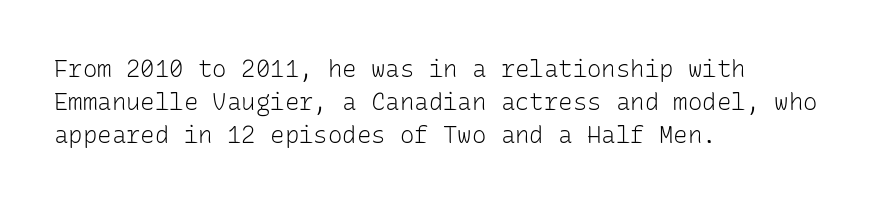
Horizontally, the lines are justified to the leading edge only. A roman cut, with each character standing at attention. The lines sit at an ordinary, default distance from one another. The font sits on the lighter half of the weight spectrum, regular included. Just letters on the line, the space beneath them empty. Standard letterfit; no display-style spreading of the glyphs.
